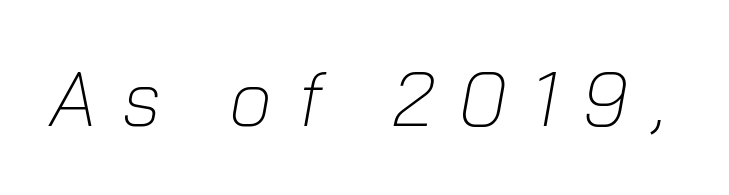
The image shows 77 px light type, italic (leaning right); set unusually wide letter spacing (+0.32 em), not underlined; low stroke contrast and a medium x-height.
